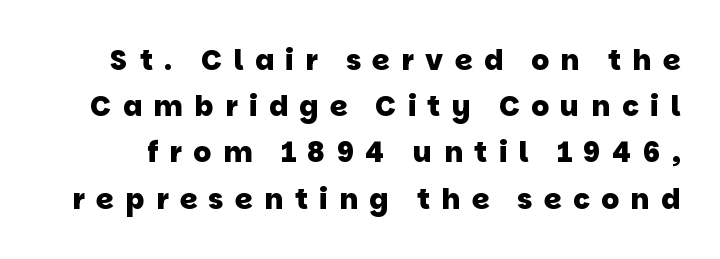
The image shows 28 px heavy sans-serif type; set normal line spacing (1.65x), unusually wide letter spacing (+0.41 em), not underlined; low stroke contrast and a large x-height.
